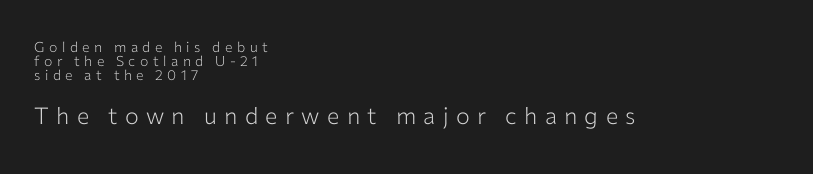
Is there any slant? The stems are plumb. Rows of type sit shoulder to shoulder in the vertical direction. Summary of weight: not heavy and not bold. The paragraph shown leans on its left margin. The strip under each line holds only bare page.
